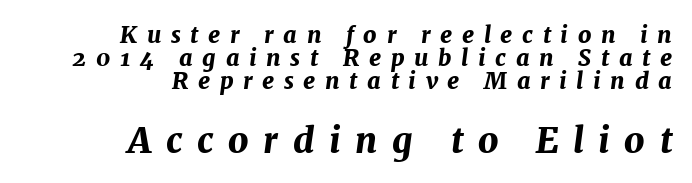
Emphasis-style slanted type is in use. Looks like regular typesetting: each glyph gets only the width it needs. Unmarked baselines from the first word to the last. Inter-character spacing is expanded well beyond the font's built-in metrics. Very little white space separates one row of letters from the next.
